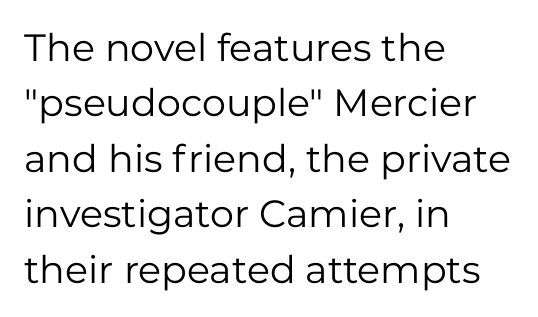
The image shows 38 px regular-weight sans-serif type, upright; set left-aligned, normal line spacing (1.46x), normal letter spacing, not underlined; low stroke contrast and a medium x-height.
